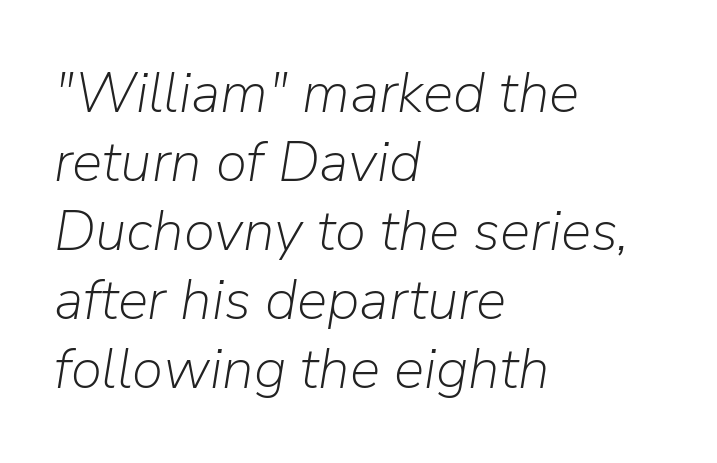
Do the characters align in a grid? No, the font is proportional. Think standard paragraph weight, or any step lighter than that. Check under the words: just untouched page. Would a proofreader flag this as italicized? Yes. What stands out about the letter spacing? Nothing — it is the standard amount. Teacher's note: observe the even left margin — that is flush-left alignment.
